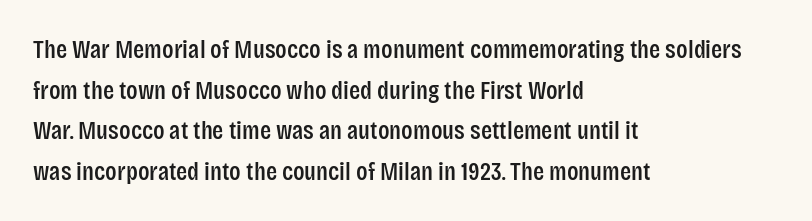
The image shows 26 px text type, upright; set left-aligned, normal line spacing (1.56x), normal letter spacing, not underlined.
